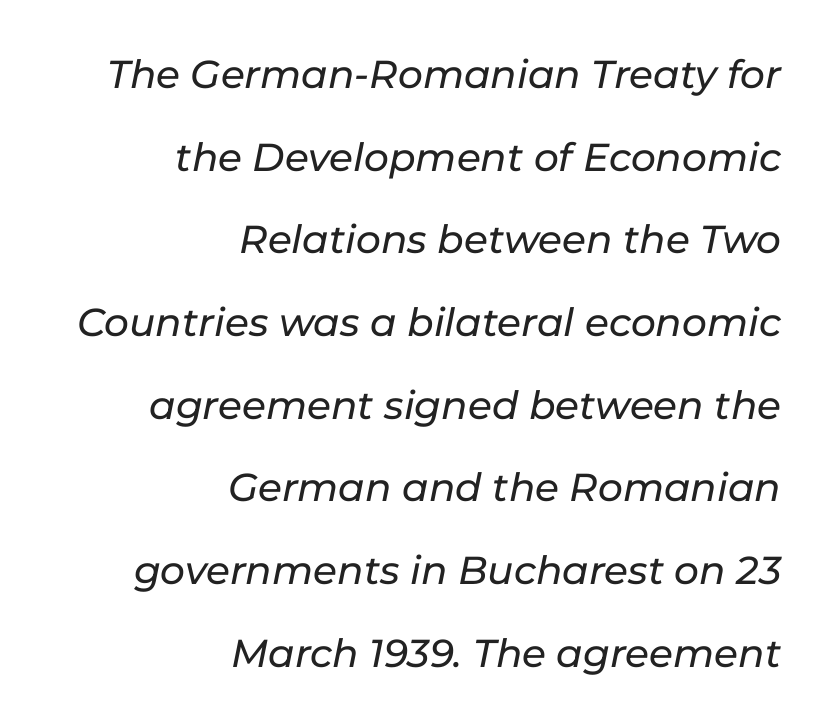
Each row of text sits above clean, open space. In terms of letterspacing, this is plain default setting. Layout note: lines flush right. Looks like regular typesetting: each glyph gets only the width it needs. These lines were composed using italics. Students, observe: this is what heavily led, spacious text looks like.
